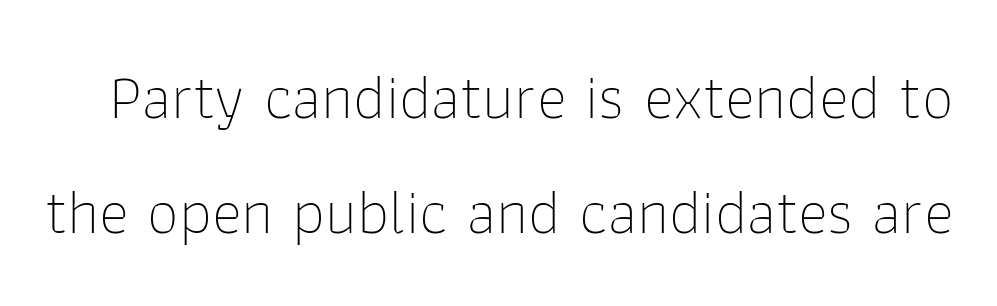
Q: Is the text bold? A: No.
Q: Is the text italic (slanted)? A: No, it is upright.
Q: Is the typeface a serif or a sans-serif typeface? A: Sans-serif.
Q: Is the text underlined? A: No.
Q: Is the spacing between letters normal or unusually wide? A: Normal.
Q: Width (condensed, normal, or wide)? A: Normal.
Q: Stroke contrast? A: Low.
Q: x-height? A: Medium.
Q: Monospaced? A: No.
